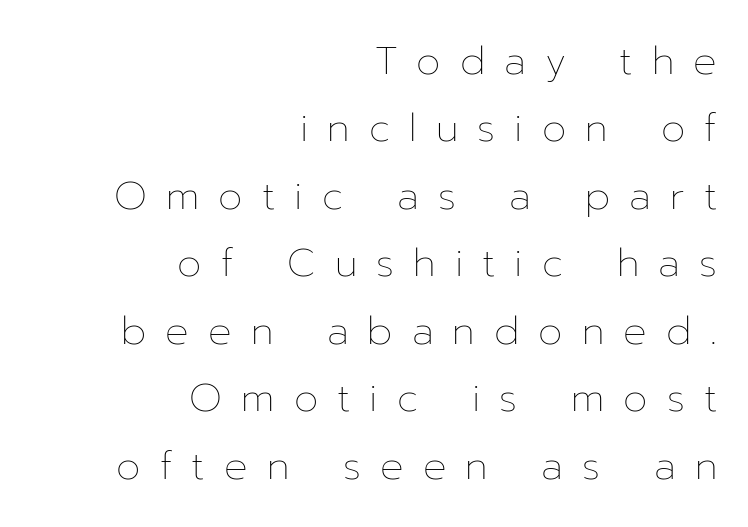
The image shows 39 px thin type, upright; set right-aligned, line spacing 1.73x, unusually wide letter spacing (+0.49 em), not underlined; low stroke contrast and a medium x-height.
